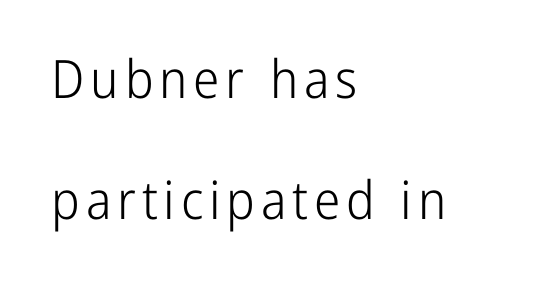
The letters advance in unequal steps, a hallmark of proportional type. A classic flush-left, rag-right setting is used for this passage. This sample uses an upright cut, with every glyph sitting square on the baseline. Letters rest on an invisible, unmarked baseline.
